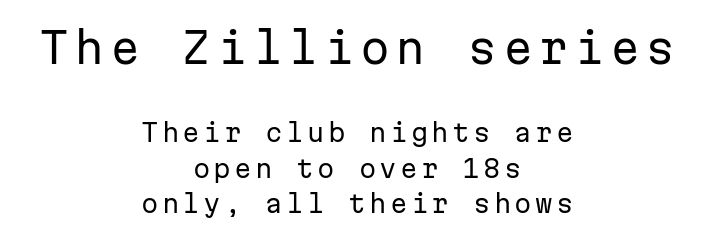
{"serif": "no", "italic": "no", "bold": "no", "weight": "regular", "width": "normal", "stroke_contrast": "low", "x_height": "medium", "monospaced": "yes", "underline": "no", "align": "center", "line_spacing": "normal", "line_spacing_ratio": 1.43, "larger_block": "first", "size_ratio": 1.72, "glyph_px": 43}
